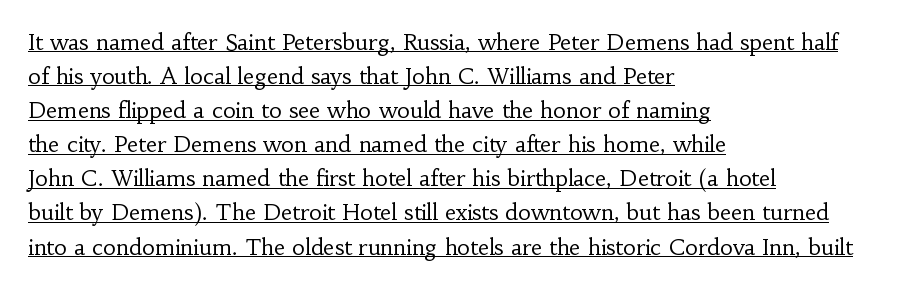
{"italic": "no", "bold": "no", "underline": "yes", "align": "left", "line_spacing": "normal", "line_spacing_ratio": 1.55, "letter_spacing": "normal", "letter_spacing_em": 0.0, "glyph_px": 22}
